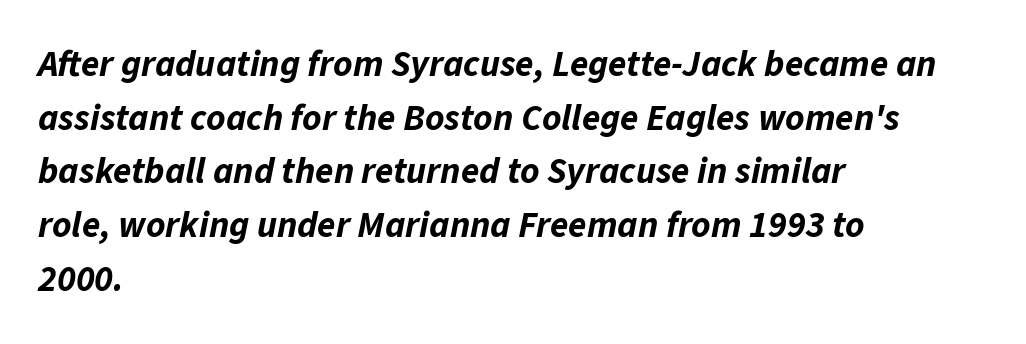
The image shows 37 px bold type, italic (leaning right); set left-aligned, normal line spacing (1.45x), normal letter spacing, not underlined; low stroke contrast and a medium x-height.
